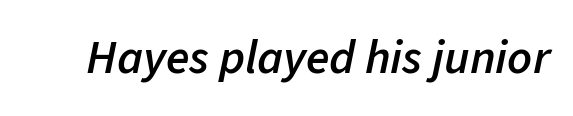
The passage shown is typed in a proportional face where columns would drift. The typography opts for an oblique posture over an upright one. Anything drawn beneath the words? Only blank space. The characters look somewhat weighty, a semibold short of true bold. Short note: letters normally spaced.
